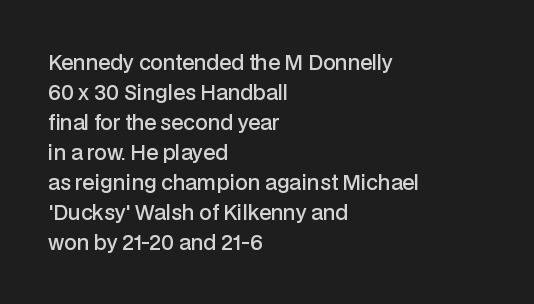
{"italic": "no", "bold": "semi", "underline": "no", "align": "left", "line_spacing": "normal", "line_spacing_ratio": 1.5, "letter_spacing": "normal", "letter_spacing_em": 0.0, "glyph_px": 20}
